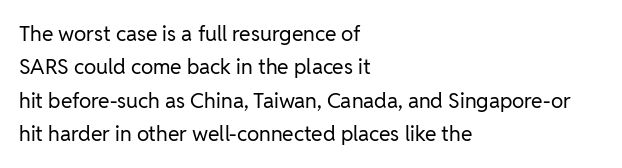
Q: Is the text bold? A: No.
Q: Is the text italic (slanted)? A: No, it is upright.
Q: Is the text underlined? A: No.
Q: How is the paragraph aligned? A: Left-aligned.
Q: Is the spacing between letters normal or unusually wide? A: Normal.
Q: Is the spacing between lines tight, normal or loose? A: Normal.
